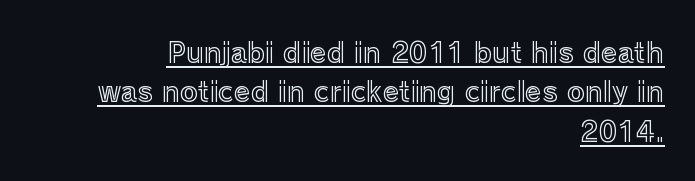
The image shows 27 px text type, upright; set right-aligned, normal line spacing (1.46x), normal letter spacing, underlined.
